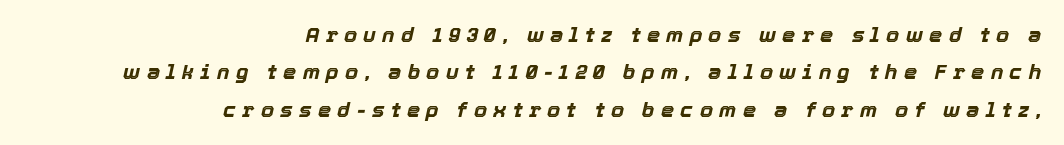
Q: Is the text bold? A: Yes.
Q: Is the text italic (slanted)? A: Yes, it leans right by about 12 degrees.
Q: Is the text underlined? A: No.
Q: How is the paragraph aligned? A: Right-aligned.
Q: Is the spacing between letters normal or unusually wide? A: Unusually wide.
